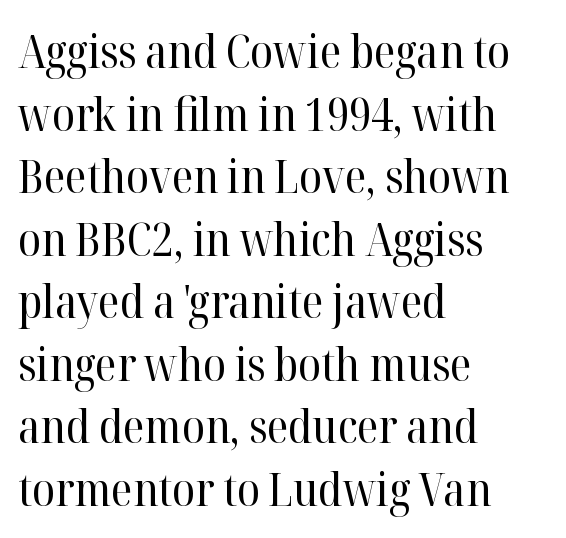
Q: Is the text bold? A: No.
Q: Is the text italic (slanted)? A: No, it is upright.
Q: Is the typeface a serif or a sans-serif typeface? A: Serif.
Q: Is the text underlined? A: No.
Q: How is the paragraph aligned? A: Left-aligned.
Q: Is the spacing between letters normal or unusually wide? A: Normal.
Q: Is the spacing between lines tight, normal or loose? A: Normal.
Q: Width (condensed, normal, or wide)? A: Normal.
Q: Stroke contrast? A: High.
Q: x-height? A: Medium.
Q: Monospaced? A: No.
